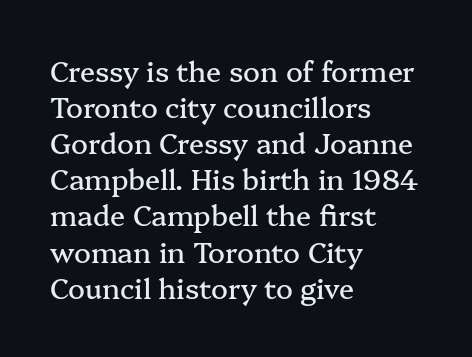
The image shows 28 px serif type, upright; set left-aligned, normal line spacing (1.29x), normal letter spacing, not underlined; medium stroke contrast and a medium x-height.
